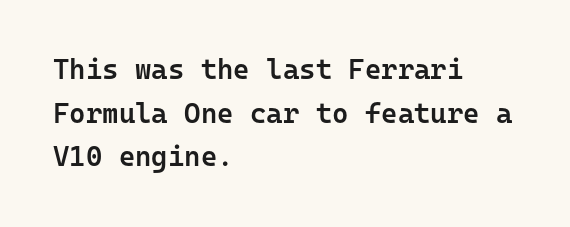
{"serif": "no", "italic": "no", "bold": "semi", "weight": "semibold", "width": "normal", "stroke_contrast": "low", "x_height": "medium", "monospaced": "yes", "underline": "no", "align": "left", "line_spacing": "normal", "line_spacing_ratio": 1.56, "letter_spacing": "normal", "letter_spacing_em": 0.0, "glyph_px": 28}
